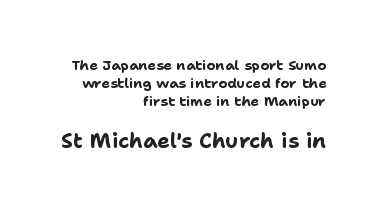
The image shows 21 px bold type, upright; set right-aligned, normal line spacing (1.29x), normal letter spacing, not underlined; the second (bottom) block is 1.5x larger.
